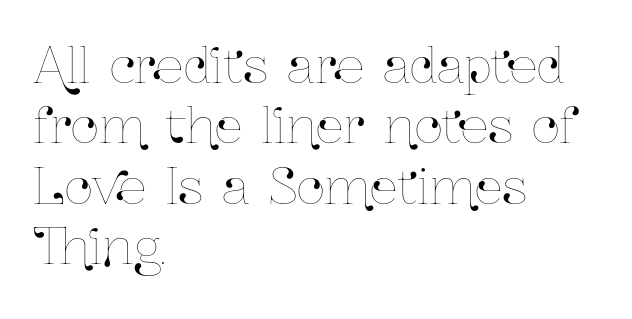
Is the letter spacing exaggerated? No — it looks like the ordinary default. Alignment: flush left. Plain, unruled lines of type. Italic: no, the glyphs are upright roman. Looks like regular typesetting: each glyph gets only the width it needs.
